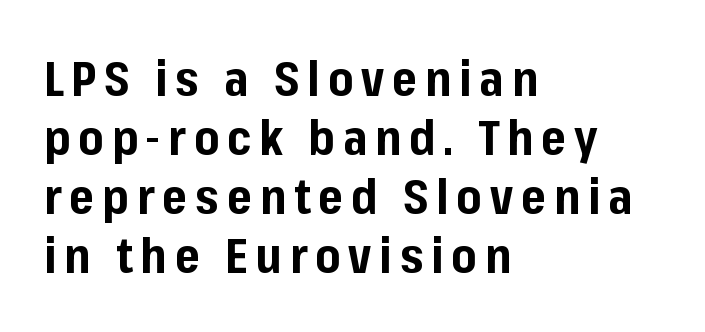
Q: Is the text bold? A: Yes.
Q: Is the text italic (slanted)? A: No, it is upright.
Q: Is the typeface a serif or a sans-serif typeface? A: Sans-serif.
Q: Is the text underlined? A: No.
Q: How is the paragraph aligned? A: Left-aligned.
Q: Width (condensed, normal, or wide)? A: Normal.
Q: Stroke contrast? A: Low.
Q: x-height? A: Medium.
Q: Monospaced? A: No.
